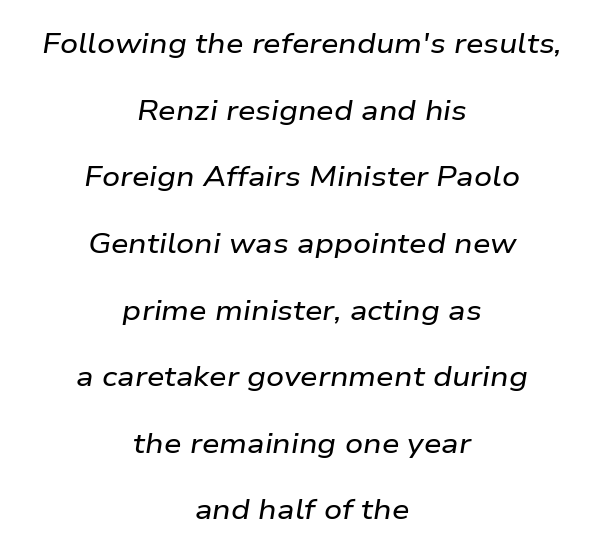
Q: Is the text italic (slanted)? A: Yes, it leans right by about 9 degrees.
Q: Is the text underlined? A: No.
Q: How is the paragraph aligned? A: Centered.
Q: Is the spacing between letters normal or unusually wide? A: Normal.
Q: Is the spacing between lines tight, normal or loose? A: Loose.
Q: Width (condensed, normal, or wide)? A: Wide.
Q: Stroke contrast? A: Low.
Q: x-height? A: Medium.
Q: Monospaced? A: No.
